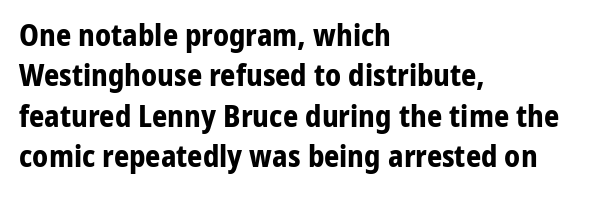
{"serif": "no", "italic": "no", "bold": "yes", "weight": "bold", "width": "normal", "stroke_contrast": "low", "x_height": "medium", "monospaced": "no", "underline": "no", "align": "left", "line_spacing": "normal", "line_spacing_ratio": 1.35, "letter_spacing": "normal", "letter_spacing_em": 0.0, "glyph_px": 30}
